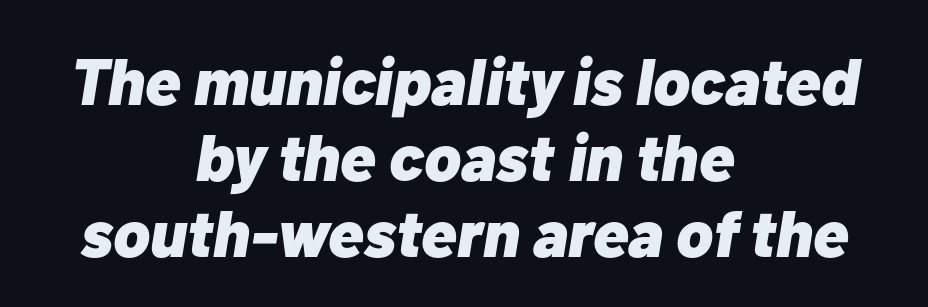
The image shows 66 px heavy type, italic (leaning right); set centered, tight line spacing (1.15x), normal letter spacing, not underlined; low stroke contrast and a medium x-height.
